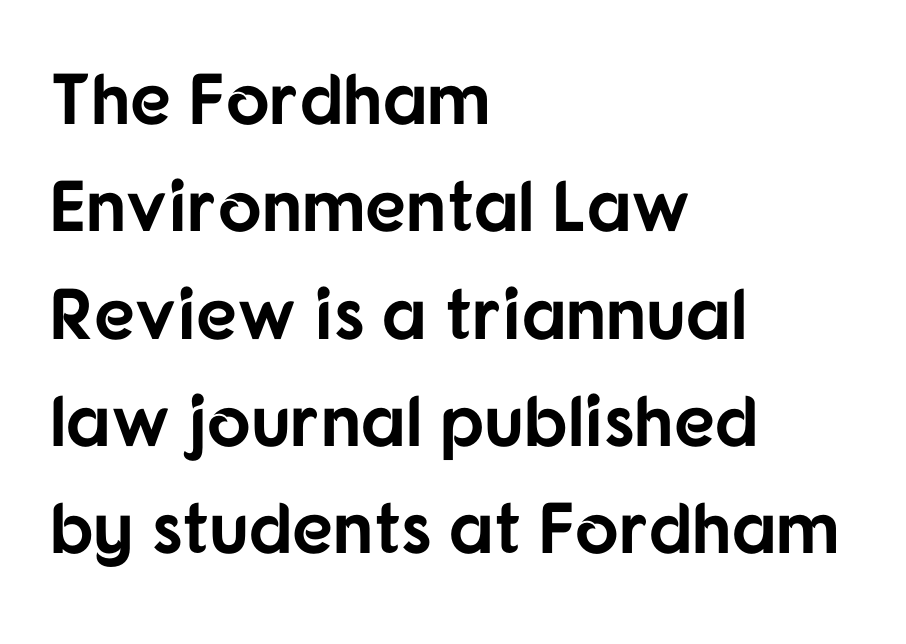
Q: Is the text bold? A: Yes.
Q: Is the text italic (slanted)? A: No, it is upright.
Q: Is the typeface a serif or a sans-serif typeface? A: Sans-serif.
Q: Is the text underlined? A: No.
Q: How is the paragraph aligned? A: Left-aligned.
Q: Is the spacing between letters normal or unusually wide? A: Normal.
Q: Is the spacing between lines tight, normal or loose? A: Normal.
Q: Width (condensed, normal, or wide)? A: Normal.
Q: Stroke contrast? A: Low.
Q: x-height? A: Medium.
Q: Monospaced? A: No.
